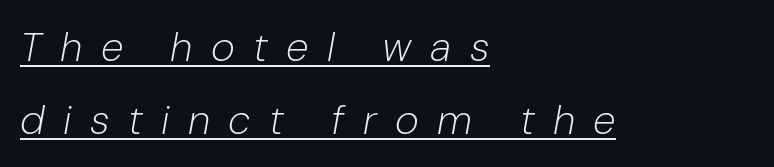
The image shows 41 px light type, italic (leaning right); set left-aligned, line spacing 1.77x, unusually wide letter spacing (+0.45 em), underlined; low stroke contrast and a medium x-height.
